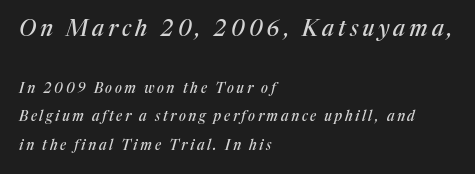
{"italic": "yes", "lean": "right", "slant_degrees": 17, "underline": "no", "align": "left", "line_spacing": "loose", "line_spacing_ratio": 2.05, "larger_block": "first", "size_ratio": 1.57, "glyph_px": 22}
